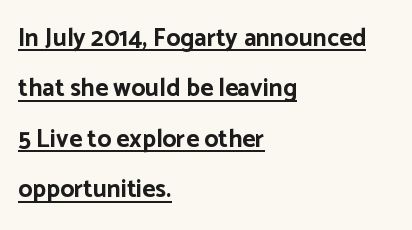
The image shows 25 px bold type, upright; set left-aligned, loose line spacing (2.02x), normal letter spacing, underlined.
